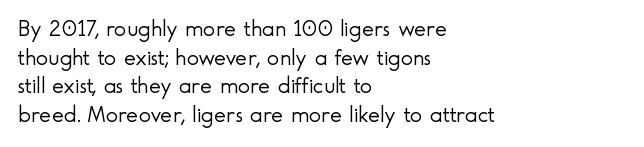
The image shows 23 px text type, upright; set left-aligned, normal line spacing (1.25x), normal letter spacing, not underlined.
